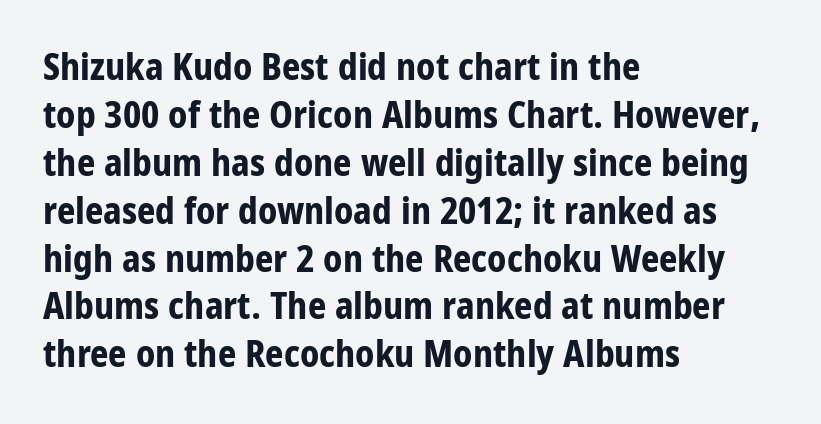
The rendering uses natural spacing where letterforms have individual widths. Check where the strokes stop: nothing finishes them off — pure sans. The designer left line spacing at the default. Strokes here are thick enough to call this a true bold.
